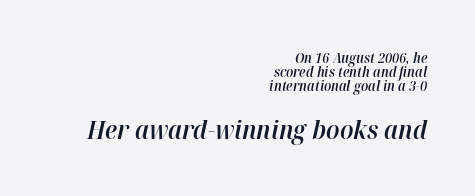
{"italic": "yes", "lean": "right", "slant_degrees": 12, "bold": "semi", "underline": "no", "align": "right", "line_spacing": "tight", "line_spacing_ratio": 1.01, "letter_spacing": "normal", "letter_spacing_em": 0.0, "larger_block": "second", "size_ratio": 1.86, "glyph_px": 26}
